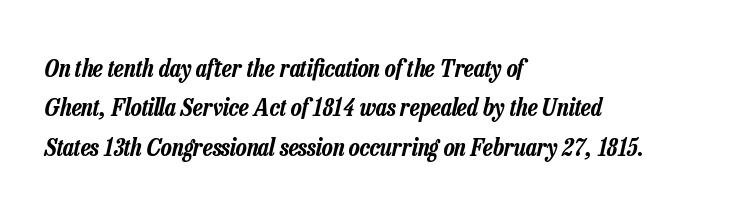
The image shows 25 px text type, italic (leaning right); set left-aligned, normal line spacing (1.58x), normal letter spacing, not underlined.
